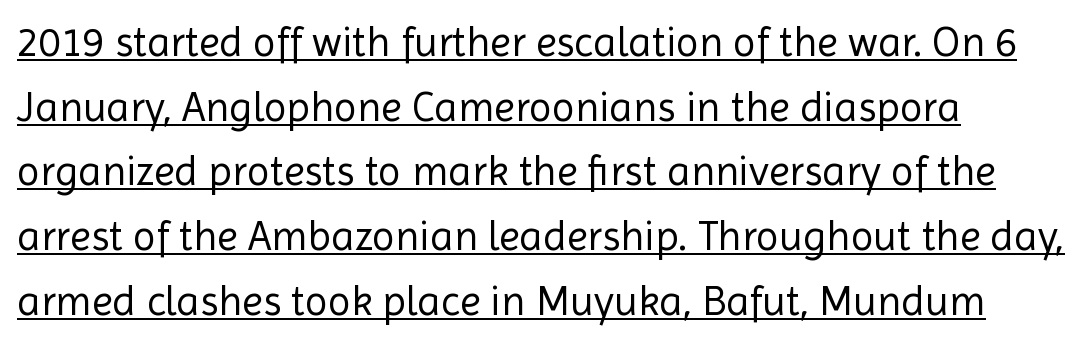
Q: Is the text bold? A: No.
Q: Is the text italic (slanted)? A: No, it is upright.
Q: Is the typeface a serif or a sans-serif typeface? A: Sans-serif.
Q: Is the text underlined? A: Yes.
Q: How is the paragraph aligned? A: Left-aligned.
Q: Is the spacing between letters normal or unusually wide? A: Normal.
Q: Is the spacing between lines tight, normal or loose? A: Normal.
Q: Width (condensed, normal, or wide)? A: Normal.
Q: x-height? A: Medium.
Q: Monospaced? A: No.
